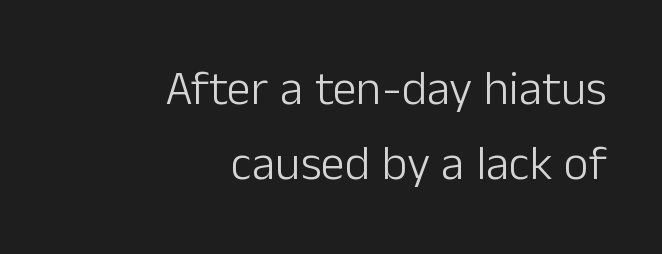
Q: Is the text bold? A: No.
Q: Is the text italic (slanted)? A: No, it is upright.
Q: Is the typeface a serif or a sans-serif typeface? A: Sans-serif.
Q: Is the text underlined? A: No.
Q: How is the paragraph aligned? A: Right-aligned.
Q: Is the spacing between letters normal or unusually wide? A: Normal.
Q: Is the spacing between lines tight, normal or loose? A: Normal.
Q: Width (condensed, normal, or wide)? A: Normal.
Q: Stroke contrast? A: Low.
Q: x-height? A: Medium.
Q: Monospaced? A: No.
